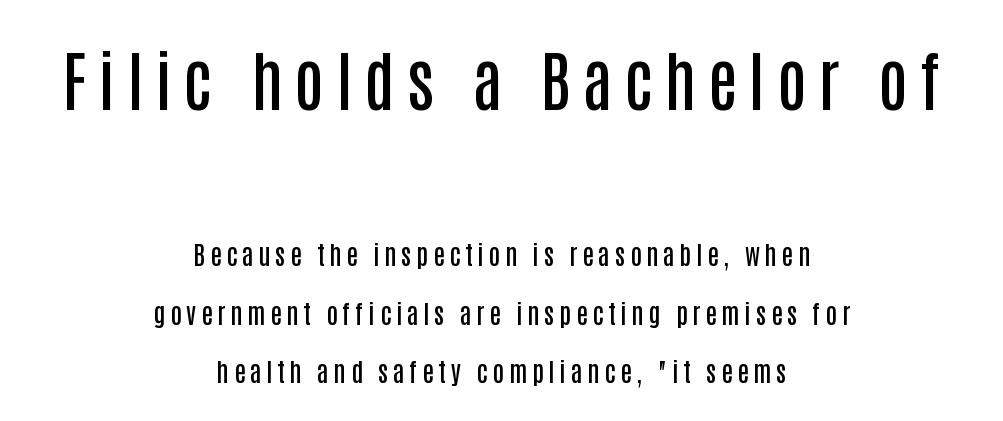
Q: Is the text bold? A: Semi-bold.
Q: Is the text italic (slanted)? A: No, it is upright.
Q: Is the typeface a serif or a sans-serif typeface? A: Sans-serif.
Q: Is the text underlined? A: No.
Q: How is the paragraph aligned? A: Centered.
Q: Is the spacing between lines tight, normal or loose? A: Loose.
Q: Which block of text is set in a larger size, the first (top) or the second (bottom)? A: The first (top) one.
Q: Width (condensed, normal, or wide)? A: Condensed.
Q: Stroke contrast? A: Low.
Q: x-height? A: Large.
Q: Monospaced? A: No.
